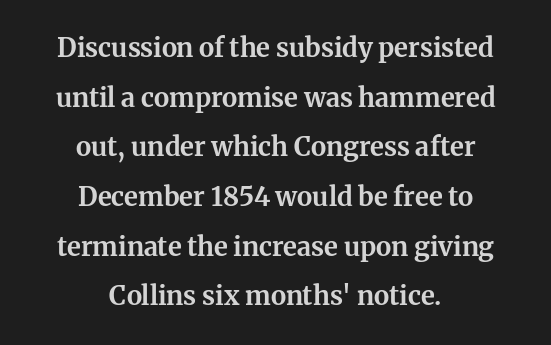
The image shows 26 px bold type, upright; set centered, loose line spacing (1.91x), normal letter spacing, not underlined.
